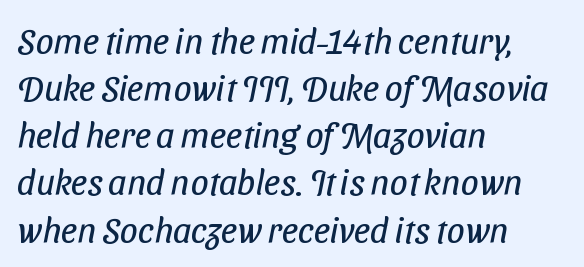
The image shows 36 px regular-weight, condensed sans-serif type; set left-aligned, normal line spacing (1.31x), normal letter spacing, not underlined; low stroke contrast and a medium x-height.
